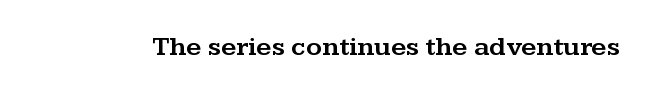
{"italic": "no", "underline": "no", "letter_spacing": "normal", "letter_spacing_em": 0.0, "glyph_px": 27}
